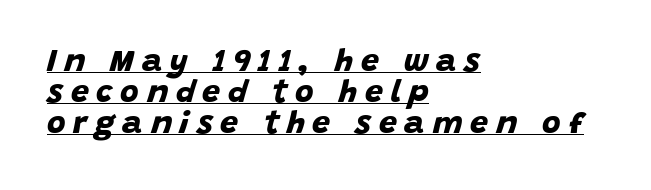
The image shows 32 px bold sans-serif type; set left-aligned, tight line spacing (0.97x), unusually wide letter spacing (+0.24 em), underlined; low stroke contrast and a large x-height.
